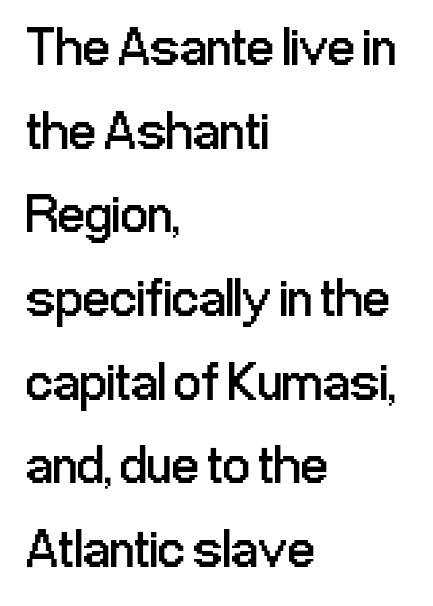
The image shows 54 px regular-weight, condensed sans-serif type, upright; set left-aligned, normal line spacing (1.55x), normal letter spacing, not underlined; low stroke contrast and a medium x-height.
